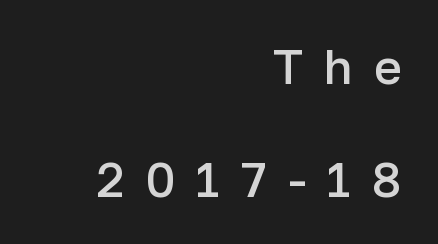
Q: Is the text bold? A: Semi-bold.
Q: Is the text italic (slanted)? A: No, it is upright.
Q: Is the typeface a serif or a sans-serif typeface? A: Sans-serif.
Q: Is the text underlined? A: No.
Q: How is the paragraph aligned? A: Right-aligned.
Q: Is the spacing between letters normal or unusually wide? A: Unusually wide.
Q: Is the spacing between lines tight, normal or loose? A: Loose.
Q: Width (condensed, normal, or wide)? A: Normal.
Q: Stroke contrast? A: Low.
Q: x-height? A: Medium.
Q: Monospaced? A: No.
